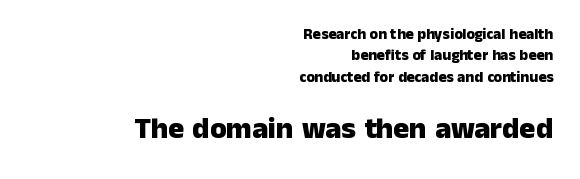
{"serif": "no", "italic": "no", "bold": "yes", "weight": "heavy", "width": "normal", "stroke_contrast": "low", "x_height": "medium", "monospaced": "no", "underline": "no", "align": "right", "line_spacing": "normal", "line_spacing_ratio": 1.42, "letter_spacing": "normal", "letter_spacing_em": 0.0, "larger_block": "second", "size_ratio": 2.0, "glyph_px": 30}
